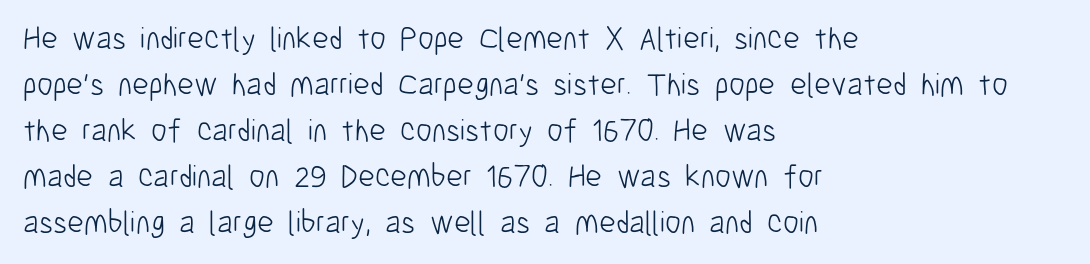
{"serif": "no", "italic": "no", "bold": "no", "weight": "light", "width": "condensed", "stroke_contrast": "low", "x_height": "medium", "monospaced": "no", "underline": "no", "align": "left", "line_spacing": "normal", "line_spacing_ratio": 1.44, "letter_spacing": "normal", "letter_spacing_em": 0.0, "glyph_px": 32}
